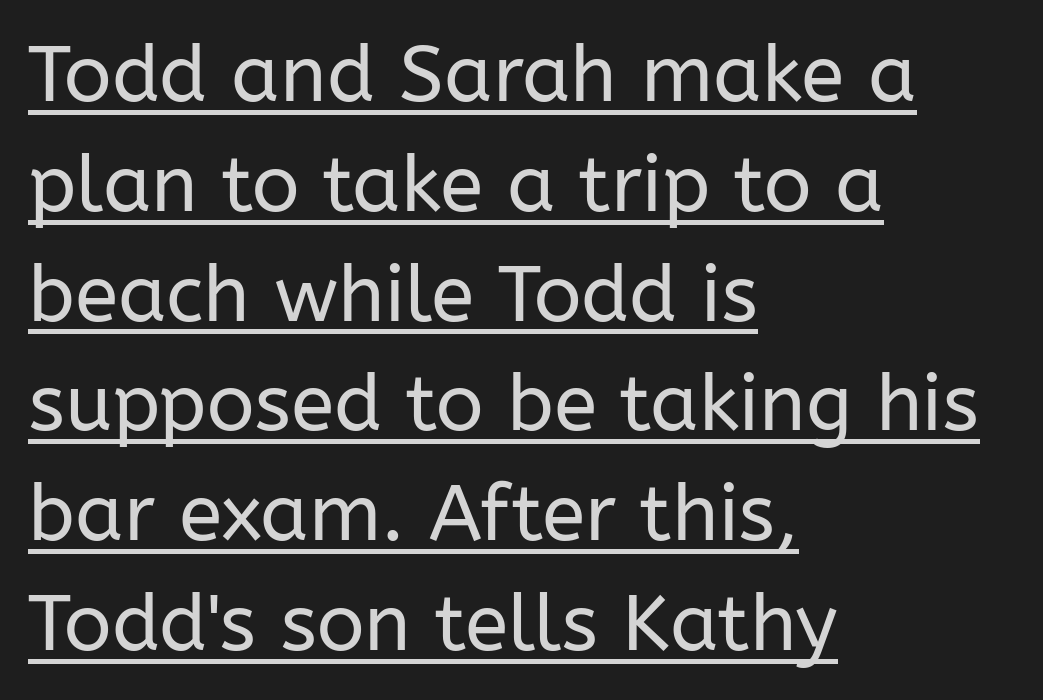
The face used here is proportionally spaced, like ordinary book or web type. Notice how the stems are strictly vertical — no italics here. What's the leading like? Ordinary, nothing unusual. The rendering uses the underline text-decoration. Heft: none added — not bold.
